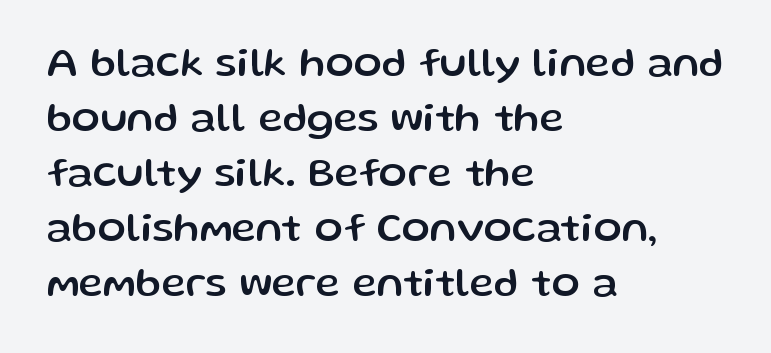
{"serif": "no", "italic": "no", "width": "normal", "stroke_contrast": "low", "x_height": "medium", "monospaced": "no", "underline": "no", "align": "left", "line_spacing": "normal", "line_spacing_ratio": 1.31, "letter_spacing": "normal", "letter_spacing_em": 0.0, "glyph_px": 42}
